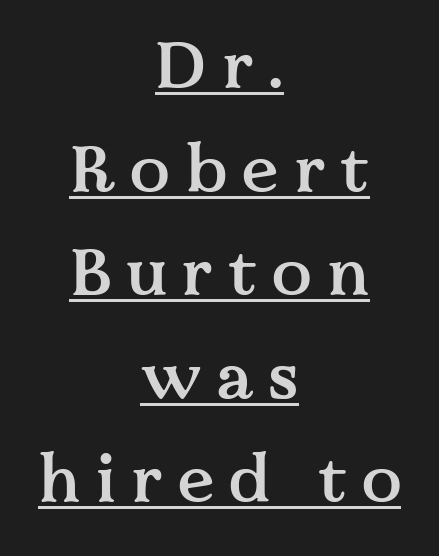
The image shows 66 px semibold serif type, upright; set centered, normal line spacing (1.57x), unusually wide letter spacing (+0.23 em), underlined; medium stroke contrast and a medium x-height.
